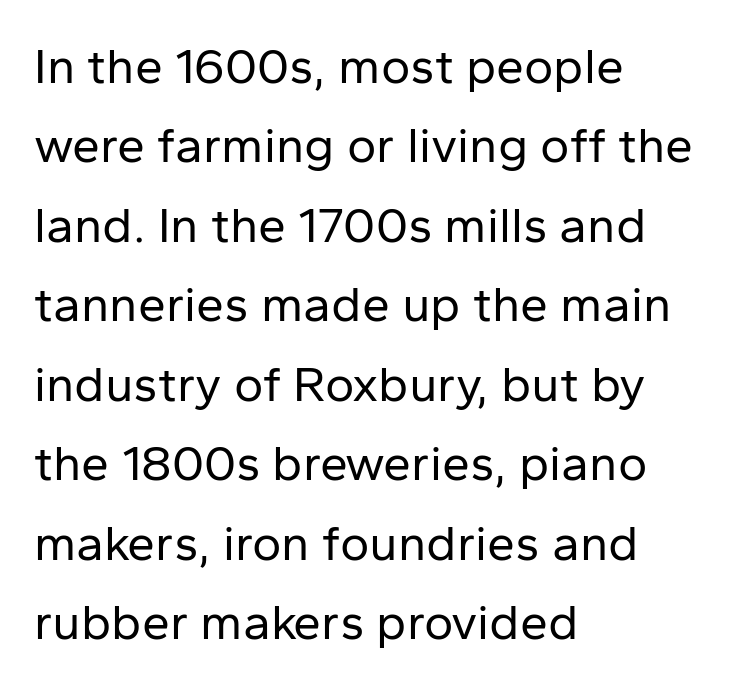
The image shows 50 px regular-weight sans-serif type, upright; set left-aligned, normal line spacing (1.59x), normal letter spacing, not underlined; low stroke contrast and a medium x-height.
